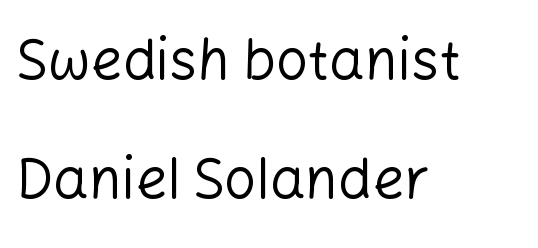
The image shows 56 px regular-weight sans-serif type, upright; set left-aligned, loose line spacing (2.13x), normal letter spacing, not underlined; low stroke contrast and a medium x-height.
